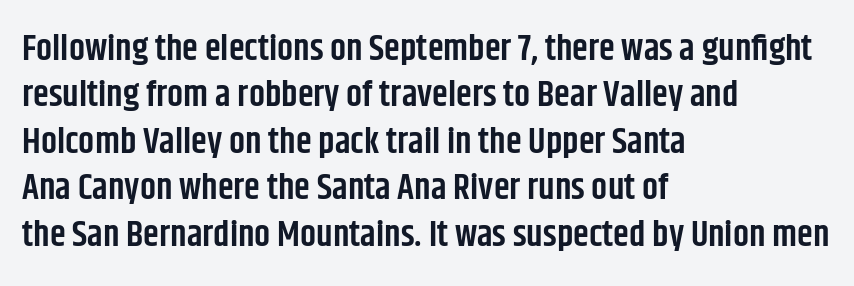
Q: Is the text bold? A: Semi-bold.
Q: Is the text italic (slanted)? A: No, it is upright.
Q: Is the typeface a serif or a sans-serif typeface? A: Sans-serif.
Q: Is the text underlined? A: No.
Q: How is the paragraph aligned? A: Left-aligned.
Q: Is the spacing between letters normal or unusually wide? A: Normal.
Q: Is the spacing between lines tight, normal or loose? A: Normal.
Q: Width (condensed, normal, or wide)? A: Condensed.
Q: Stroke contrast? A: Low.
Q: x-height? A: Large.
Q: Monospaced? A: No.
